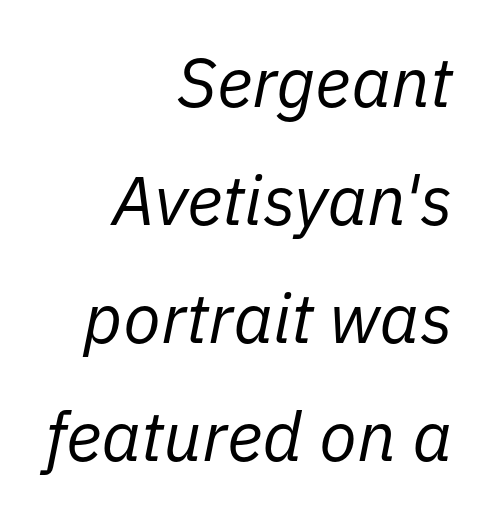
The image shows 69 px regular-weight type, italic (leaning right); set right-aligned, line spacing 1.71x, normal letter spacing, not underlined; low stroke contrast and a medium x-height.
